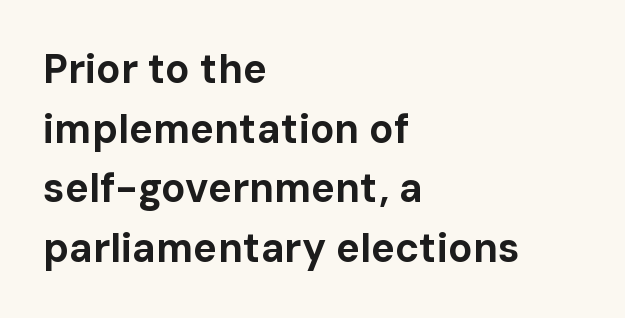
Q: Is the text bold? A: Yes.
Q: Is the text italic (slanted)? A: No, it is upright.
Q: Is the typeface a serif or a sans-serif typeface? A: Sans-serif.
Q: Is the text underlined? A: No.
Q: How is the paragraph aligned? A: Left-aligned.
Q: Is the spacing between letters normal or unusually wide? A: Normal.
Q: Is the spacing between lines tight, normal or loose? A: Normal.
Q: Width (condensed, normal, or wide)? A: Normal.
Q: Stroke contrast? A: Low.
Q: x-height? A: Medium.
Q: Monospaced? A: No.
